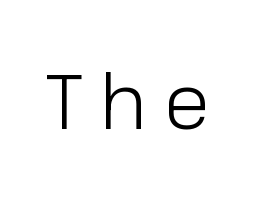
The image shows 77 px light sans-serif type, upright; set unusually wide letter spacing (+0.22 em), not underlined; low stroke contrast and a medium x-height.
